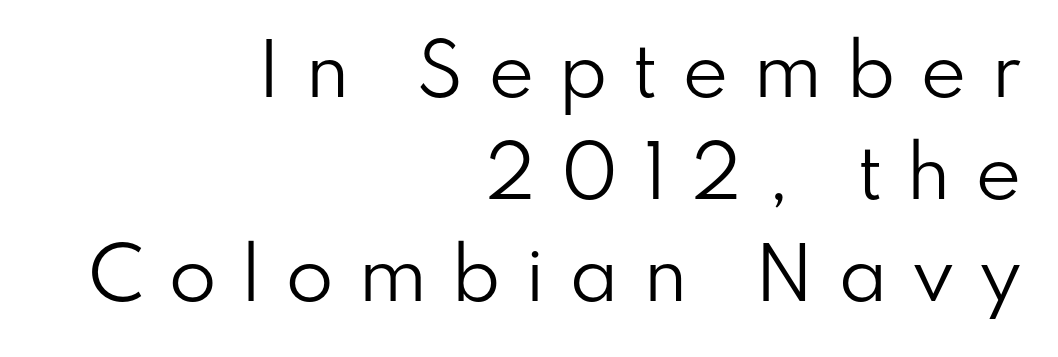
Right-aligned paragraph, ragged on the left. A typesetter would call this heavily tracked-out type. Vertical strokes here are truly vertical. A typesetter would call this leading conventional body-copy spacing. This sample has the flowing, uneven cadence of proportional lettering.
